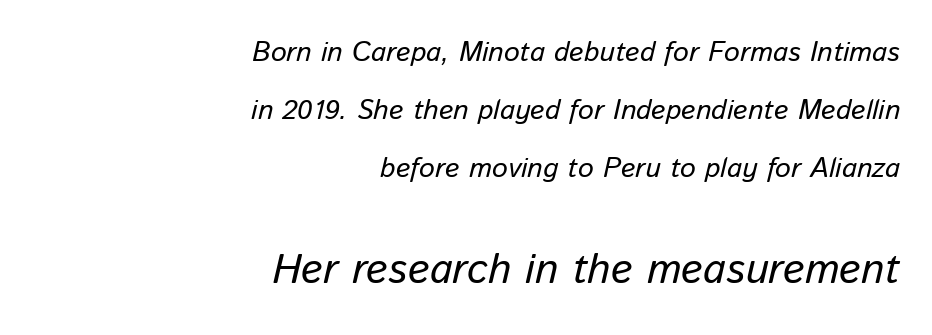
Q: Is the text bold? A: No.
Q: Is the text italic (slanted)? A: Yes, it leans right by about 13 degrees.
Q: Is the text underlined? A: No.
Q: How is the paragraph aligned? A: Right-aligned.
Q: Is the spacing between letters normal or unusually wide? A: Normal.
Q: Is the spacing between lines tight, normal or loose? A: Loose.
Q: Which block of text is set in a larger size, the first (top) or the second (bottom)? A: The second (bottom) one.
Q: Width (condensed, normal, or wide)? A: Normal.
Q: Stroke contrast? A: Low.
Q: x-height? A: Medium.
Q: Monospaced? A: No.
